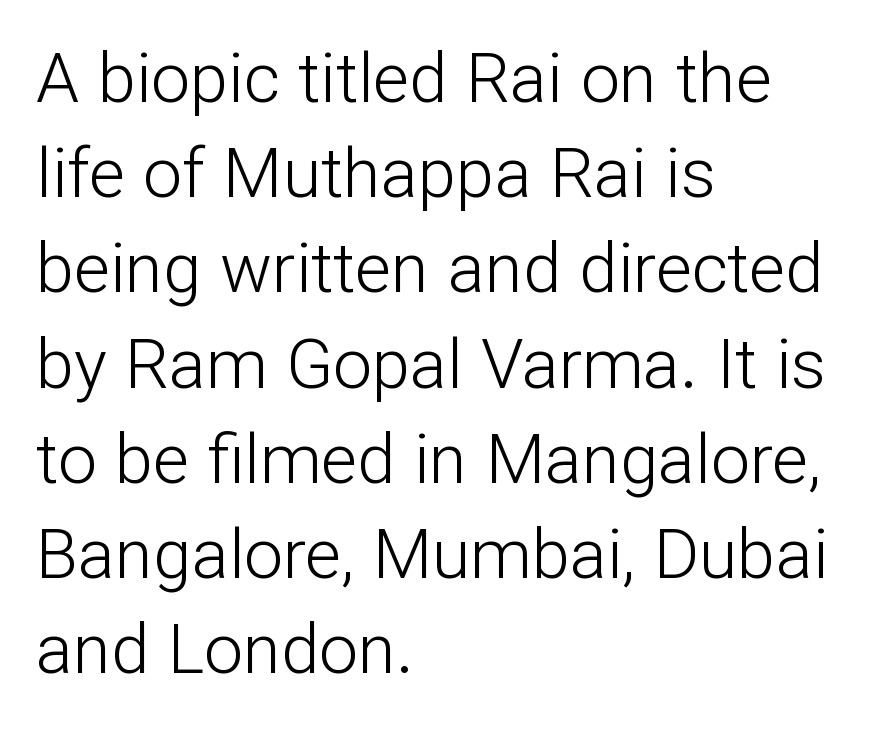
Notice how the passage keeps a crisp vertical edge on the left only. The letters carry no serifs — their stems end cleanly without finishing strokes. Varying glyph widths throughout — classic text-font behaviour. The type sits square on the baseline with zero lean. No word sits above an underline.
